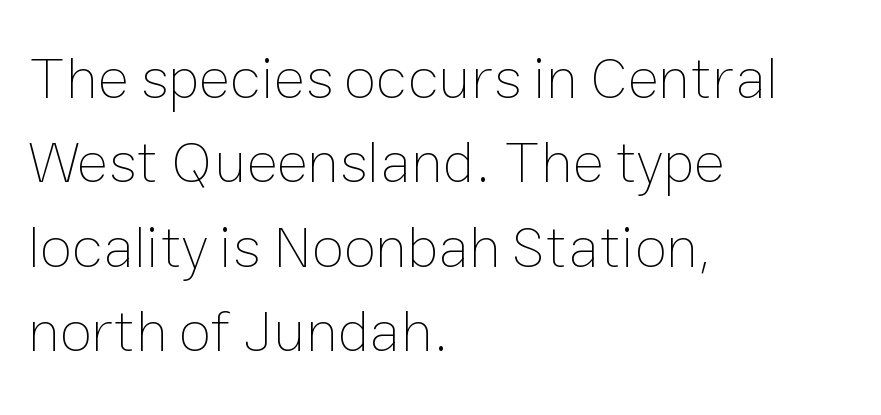
Q: Is the text bold? A: No.
Q: Is the text italic (slanted)? A: No, it is upright.
Q: Is the text underlined? A: No.
Q: How is the paragraph aligned? A: Left-aligned.
Q: Is the spacing between letters normal or unusually wide? A: Normal.
Q: Is the spacing between lines tight, normal or loose? A: Normal.
Q: Width (condensed, normal, or wide)? A: Normal.
Q: Stroke contrast? A: Low.
Q: x-height? A: Medium.
Q: Monospaced? A: No.
